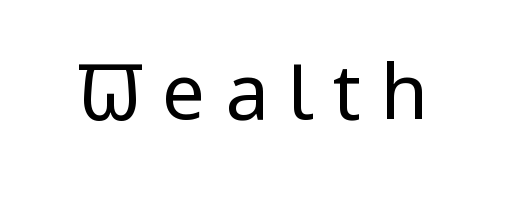
The image shows 77 px regular-weight, condensed sans-serif type, upright; set unusually wide letter spacing (+0.25 em), not underlined; low stroke contrast and a large x-height.
